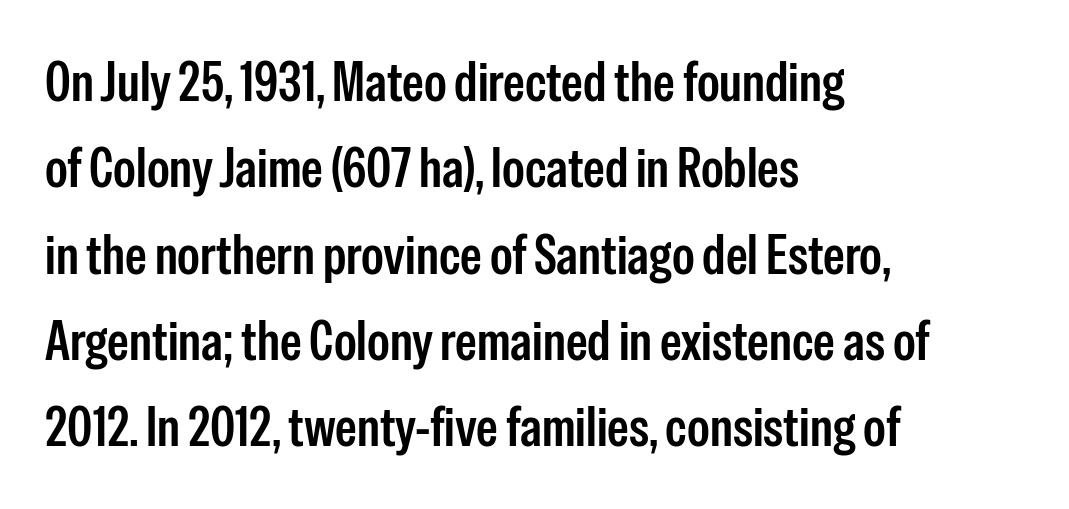
The image shows 55 px condensed sans-serif type, upright; set left-aligned, normal line spacing (1.57x), normal letter spacing, not underlined; low stroke contrast and a medium x-height.
